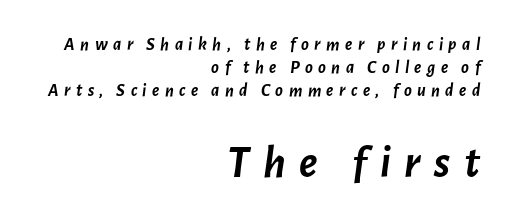
{"italic": "yes", "lean": "right", "slant_degrees": 7, "bold": "yes", "weight": "semibold", "width": "normal", "stroke_contrast": "low", "x_height": "medium", "monospaced": "no", "underline": "no", "align": "right", "line_spacing": "normal", "line_spacing_ratio": 1.27, "letter_spacing": "wide", "letter_spacing_em": 0.3, "larger_block": "second", "size_ratio": 2.56, "glyph_px": 46}
